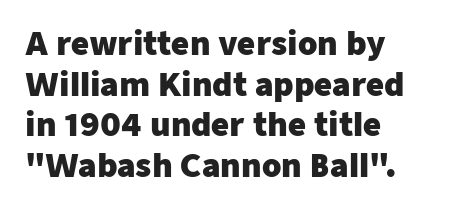
The image shows 31 px heavy sans-serif type, upright; set left-aligned, normal line spacing (1.31x), normal letter spacing, not underlined; low stroke contrast and a medium x-height.
